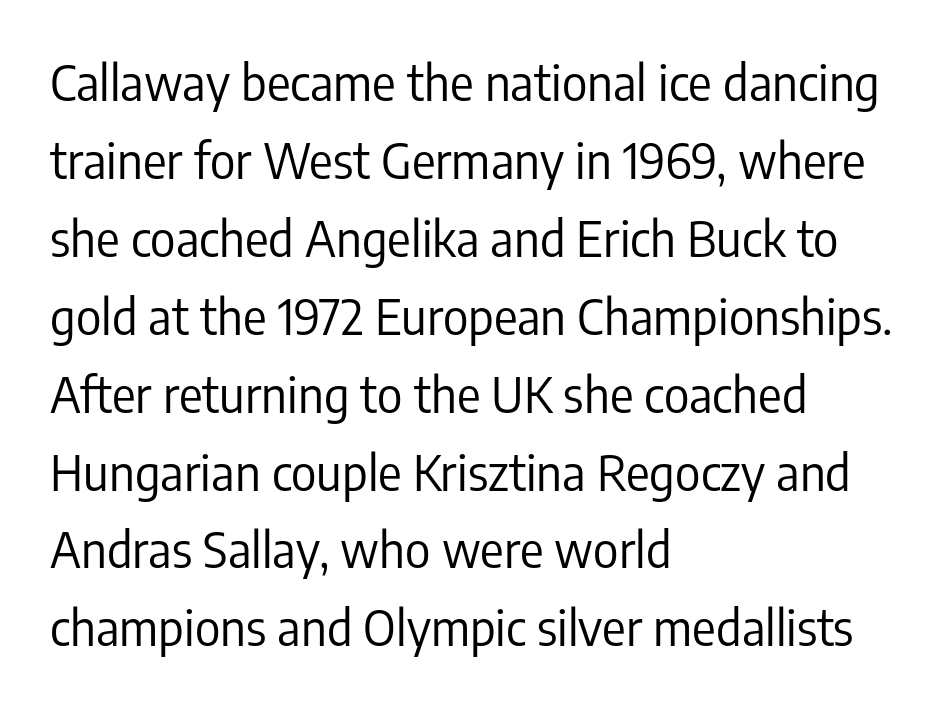
{"serif": "no", "italic": "no", "bold": "no", "weight": "regular", "width": "condensed", "stroke_contrast": "low", "x_height": "medium", "monospaced": "no", "underline": "no", "align": "left", "line_spacing": "normal", "line_spacing_ratio": 1.59, "letter_spacing": "normal", "letter_spacing_em": 0.0, "glyph_px": 49}
